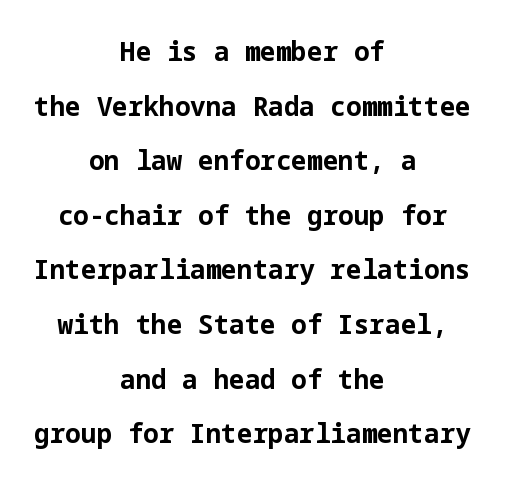
Q: Is the text bold? A: Yes.
Q: Is the text italic (slanted)? A: No, it is upright.
Q: Is the text underlined? A: No.
Q: How is the paragraph aligned? A: Centered.
Q: Is the spacing between letters normal or unusually wide? A: Normal.
Q: Is the spacing between lines tight, normal or loose? A: Loose.
